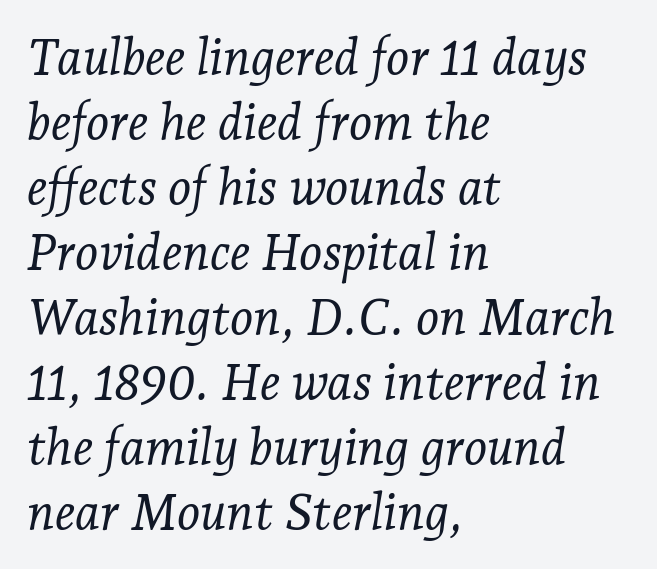
The passage shown is typed in a proportional face where columns would drift. Letterform terminals end in serifs throughout the passage. It's the slanting kind of type. Vertical stems look standard width or narrower in stroke. Teacher's note: observe the even left margin — that is flush-left alignment. Letter spacing: default.
